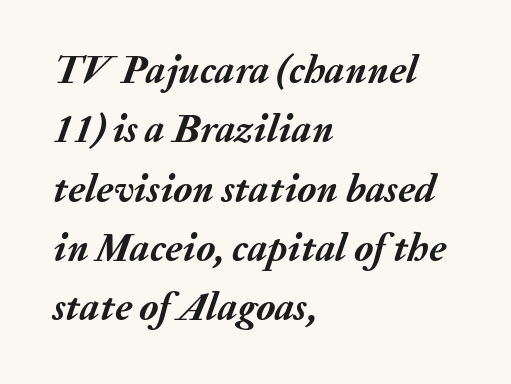
Q: Is the text bold? A: Yes.
Q: Is the text italic (slanted)? A: Yes, it leans right by about 20 degrees.
Q: Is the text underlined? A: No.
Q: How is the paragraph aligned? A: Left-aligned.
Q: Is the spacing between letters normal or unusually wide? A: Normal.
Q: Is the spacing between lines tight, normal or loose? A: Normal.
Q: Width (condensed, normal, or wide)? A: Normal.
Q: Stroke contrast? A: Medium.
Q: x-height? A: Medium.
Q: Monospaced? A: No.
